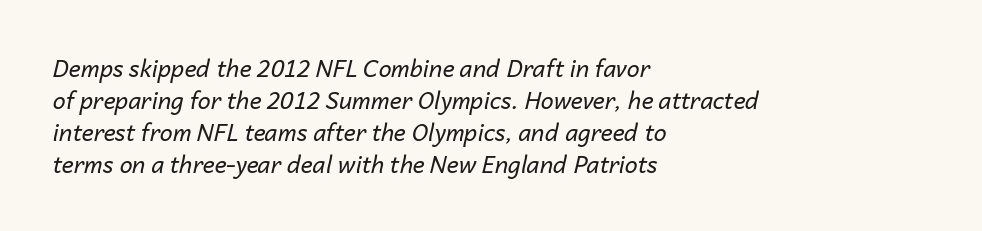
{"italic": "yes", "lean": "right", "slant_degrees": 14, "bold": "no", "underline": "no", "align": "left", "line_spacing": "normal", "line_spacing_ratio": 1.39, "letter_spacing": "normal", "letter_spacing_em": 0.0, "glyph_px": 23}
